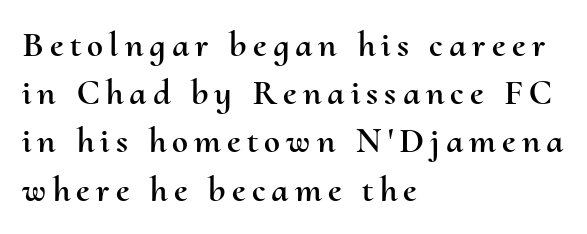
The image shows 36 px text type, upright; set left-aligned, normal line spacing (1.34x), not underlined; medium stroke contrast and a small x-height.
